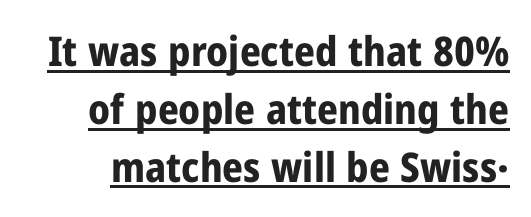
Q: Is the text bold? A: Yes.
Q: Is the text italic (slanted)? A: No, it is upright.
Q: Is the typeface a serif or a sans-serif typeface? A: Sans-serif.
Q: Is the text underlined? A: Yes.
Q: Is the spacing between letters normal or unusually wide? A: Normal.
Q: Is the spacing between lines tight, normal or loose? A: Normal.
Q: Width (condensed, normal, or wide)? A: Condensed.
Q: Stroke contrast? A: Low.
Q: x-height? A: Medium.
Q: Monospaced? A: No.
